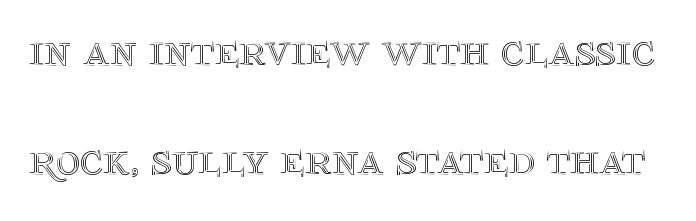
Q: Is the text italic (slanted)? A: No, it is upright.
Q: Is the text underlined? A: No.
Q: Is the spacing between letters normal or unusually wide? A: Normal.
Q: Is the spacing between lines tight, normal or loose? A: Loose.
Q: Width (condensed, normal, or wide)? A: Normal.
Q: x-height? A: Large.
Q: Monospaced? A: No.
